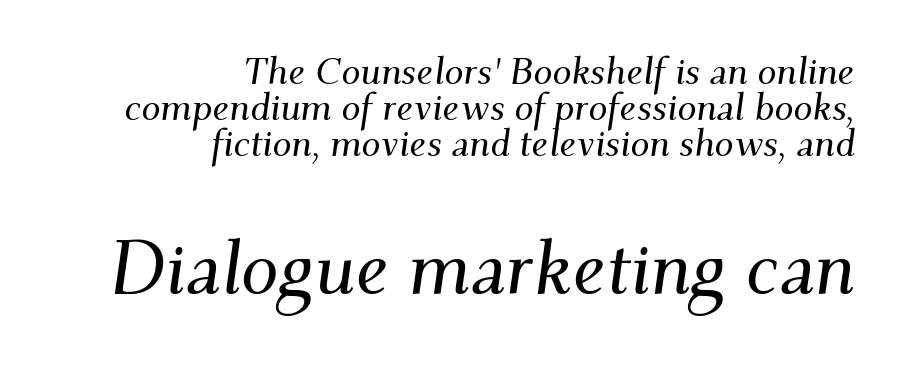
The later block is typeset at a bigger size than the earlier block. Anything drawn beneath the words? Only blank space. The rendering uses a small line-height, squeezing the rows. The face used here is proportionally spaced, like ordinary book or web type.
